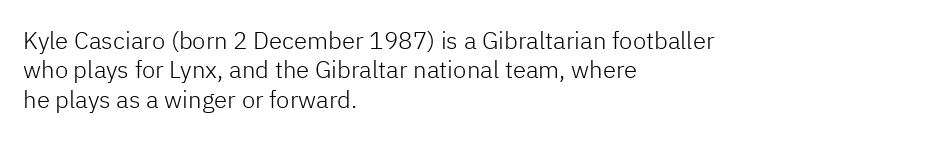
The image shows 24 px text type, upright; set left-aligned, line spacing 1.22x, normal letter spacing, not underlined.
